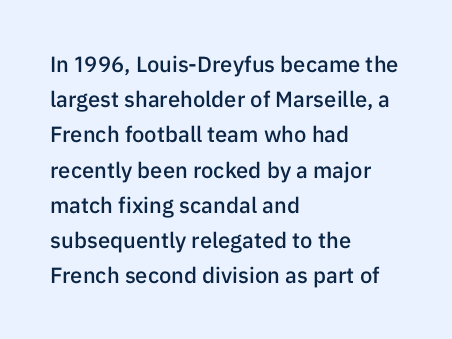
{"italic": "no", "bold": "semi", "underline": "no", "align": "left", "line_spacing": "normal", "line_spacing_ratio": 1.6, "letter_spacing": "normal", "letter_spacing_em": 0.0, "glyph_px": 22}
